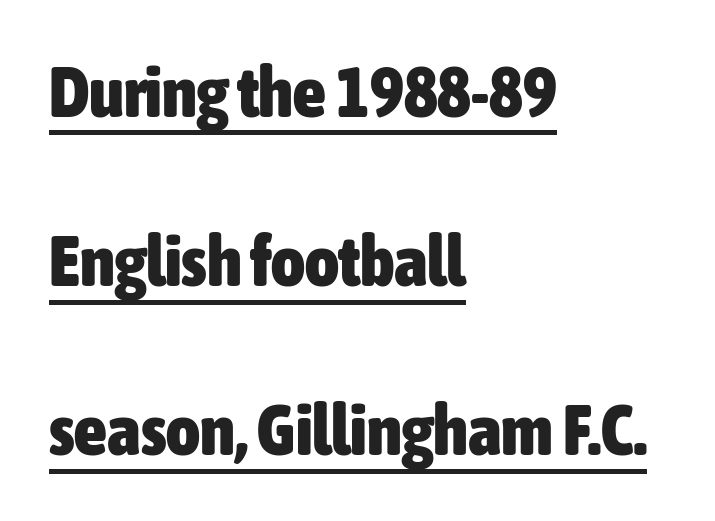
Q: Is the text bold? A: Yes.
Q: Is the text italic (slanted)? A: No, it is upright.
Q: Is the typeface a serif or a sans-serif typeface? A: Sans-serif.
Q: Is the text underlined? A: Yes.
Q: How is the paragraph aligned? A: Left-aligned.
Q: Is the spacing between letters normal or unusually wide? A: Normal.
Q: Is the spacing between lines tight, normal or loose? A: Loose.
Q: Width (condensed, normal, or wide)? A: Condensed.
Q: Stroke contrast? A: Low.
Q: x-height? A: Medium.
Q: Monospaced? A: No.
